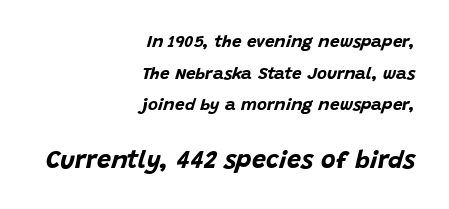
{"italic": "yes", "lean": "right", "slant_degrees": 15, "bold": "yes", "underline": "no", "align": "right", "line_spacing_ratio": 1.86, "letter_spacing": "normal", "letter_spacing_em": 0.0, "larger_block": "second", "size_ratio": 1.47, "glyph_px": 25}
